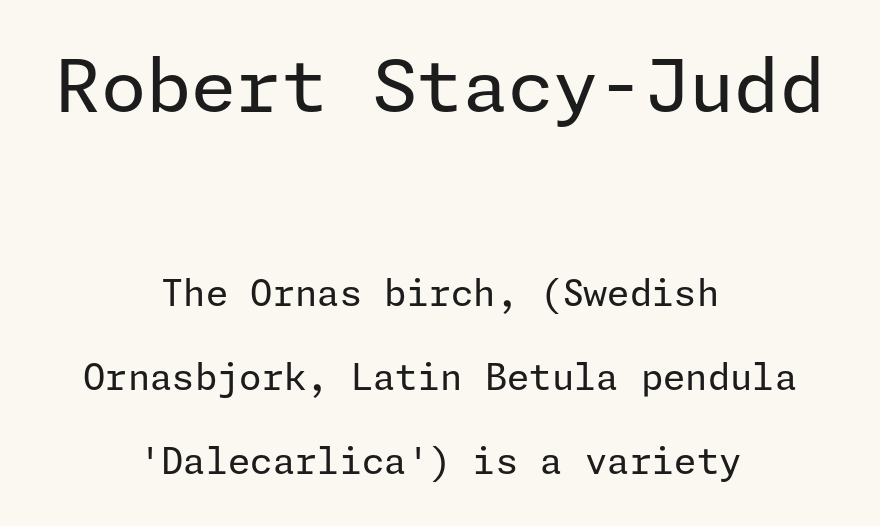
Q: Is the text bold? A: No.
Q: Is the text italic (slanted)? A: No, it is upright.
Q: Is the typeface a serif or a sans-serif typeface? A: Sans-serif.
Q: Is the text underlined? A: No.
Q: How is the paragraph aligned? A: Centered.
Q: Is the spacing between letters normal or unusually wide? A: Normal.
Q: Is the spacing between lines tight, normal or loose? A: Loose.
Q: Which block of text is set in a larger size, the first (top) or the second (bottom)? A: The first (top) one.
Q: Width (condensed, normal, or wide)? A: Normal.
Q: Stroke contrast? A: Low.
Q: x-height? A: Medium.
